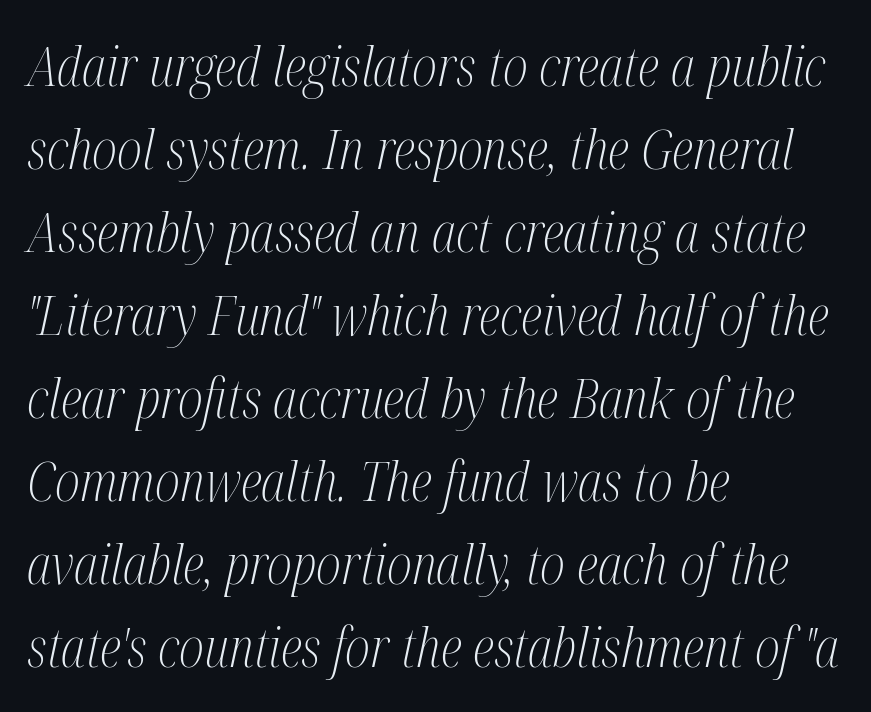
The image shows 55 px light, condensed serif type, italic (leaning right); set left-aligned, normal line spacing (1.51x), normal letter spacing, not underlined; medium stroke contrast and a medium x-height.
